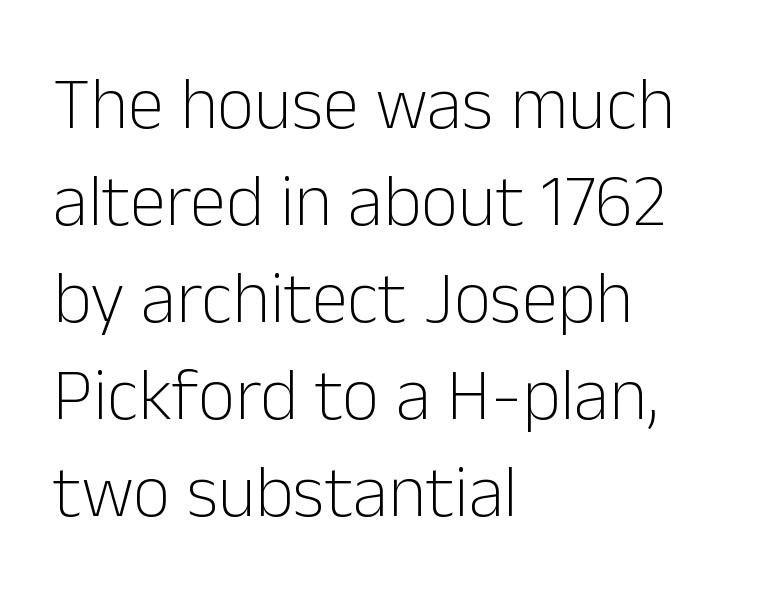
Lines of text with bare space underneath. Caption: face not bold, strokes unweighted. The ragged edge is on the right, which tells us the setting is flush left. This is the regular roman posture of the typeface. The passage shown stacks its lines at a standard gap.
